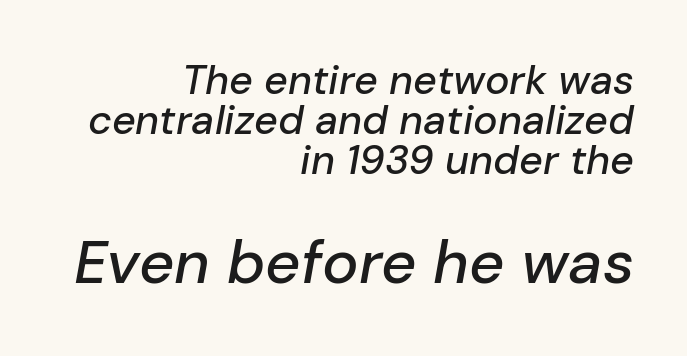
{"italic": "yes", "lean": "right", "slant_degrees": 10, "width": "normal", "stroke_contrast": "low", "x_height": "medium", "monospaced": "no", "underline": "no", "align": "right", "line_spacing": "tight", "line_spacing_ratio": 0.98, "letter_spacing": "normal", "letter_spacing_em": 0.0, "larger_block": "second", "size_ratio": 1.49, "glyph_px": 61}
